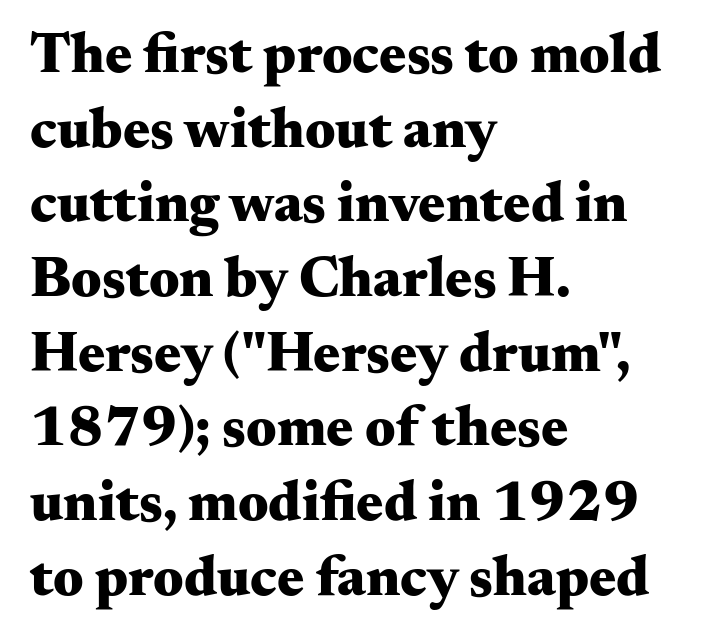
{"serif": "yes", "italic": "no", "bold": "yes", "weight": "heavy", "width": "wide", "stroke_contrast": "medium", "x_height": "small", "monospaced": "no", "underline": "no", "align": "left", "line_spacing": "normal", "line_spacing_ratio": 1.31, "letter_spacing": "normal", "letter_spacing_em": 0.0, "glyph_px": 57}
